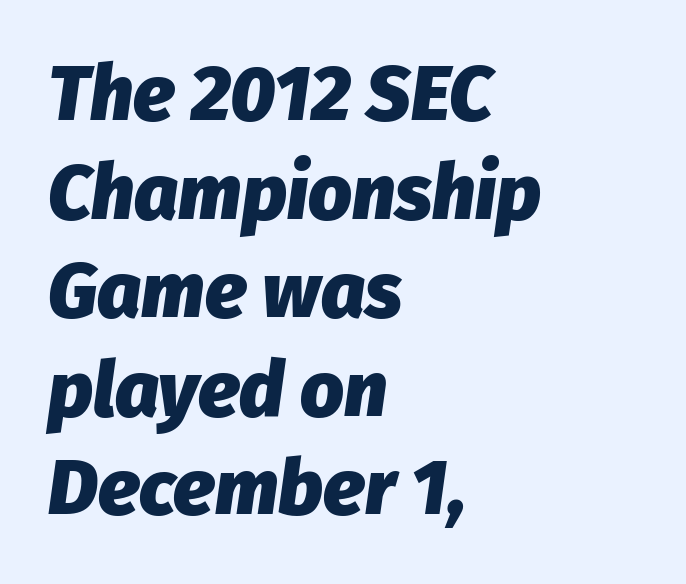
{"italic": "yes", "lean": "right", "slant_degrees": 8, "bold": "yes", "weight": "heavy", "width": "normal", "stroke_contrast": "low", "x_height": "medium", "monospaced": "no", "underline": "no", "align": "left", "line_spacing": "normal", "line_spacing_ratio": 1.28, "letter_spacing": "normal", "letter_spacing_em": 0.0, "glyph_px": 77}
